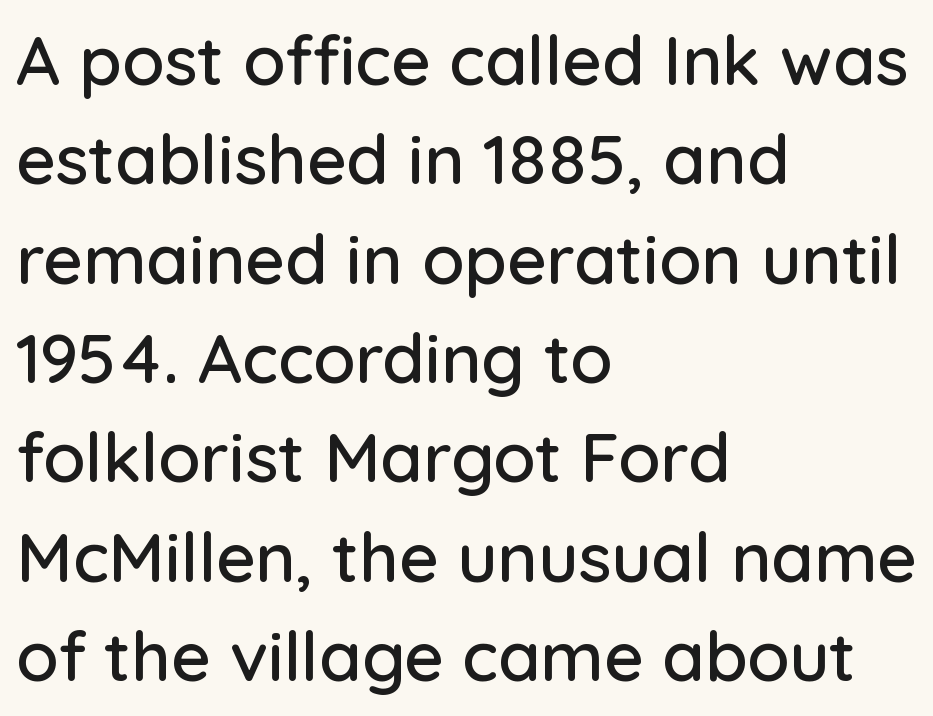
Q: Is the text italic (slanted)? A: No, it is upright.
Q: Is the typeface a serif or a sans-serif typeface? A: Sans-serif.
Q: Is the text underlined? A: No.
Q: How is the paragraph aligned? A: Left-aligned.
Q: Is the spacing between letters normal or unusually wide? A: Normal.
Q: Is the spacing between lines tight, normal or loose? A: Normal.
Q: Width (condensed, normal, or wide)? A: Normal.
Q: Stroke contrast? A: Low.
Q: x-height? A: Medium.
Q: Monospaced? A: No.
